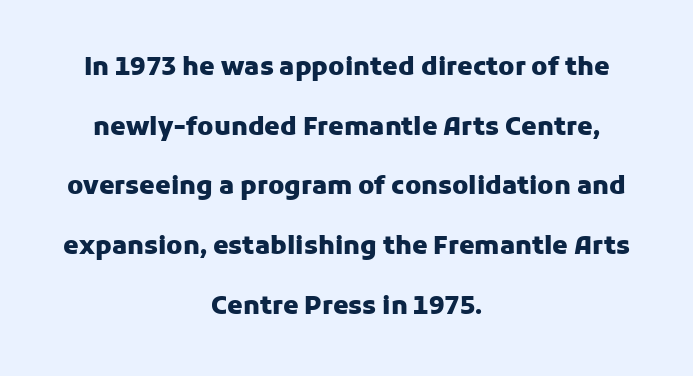
The image shows 25 px bold type, upright; set centered, loose line spacing (2.39x), normal letter spacing, not underlined.
